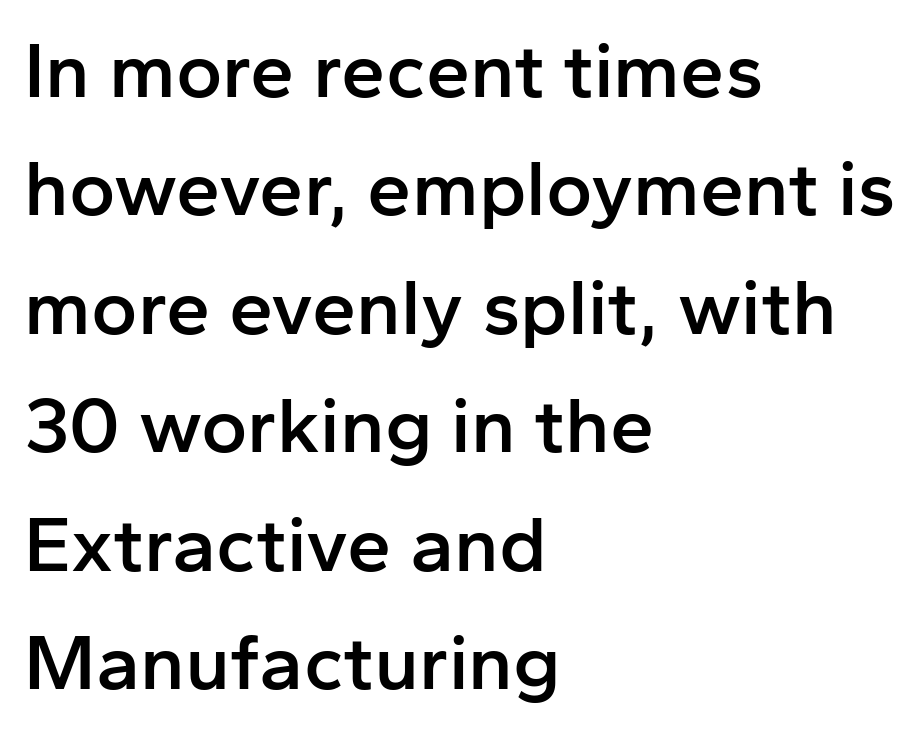
{"serif": "no", "italic": "no", "bold": "semi", "weight": "semibold", "width": "normal", "stroke_contrast": "low", "x_height": "medium", "monospaced": "no", "underline": "no", "align": "left", "line_spacing": "normal", "line_spacing_ratio": 1.5, "letter_spacing": "normal", "letter_spacing_em": 0.0, "glyph_px": 79}
